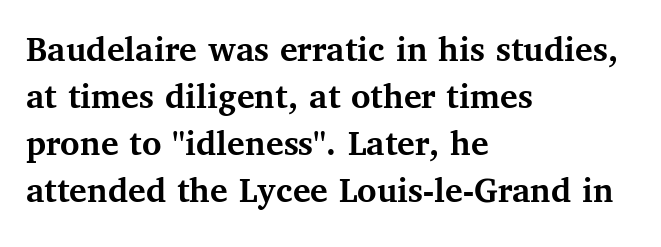
Compared with a centered layout, this one pins lines to the left instead. Vertical spacing — default. Look at the bottom of the vertical strokes: they flare into serifs here. The passage shown is emphatically bold. The specimen reads as upright at a glance.
